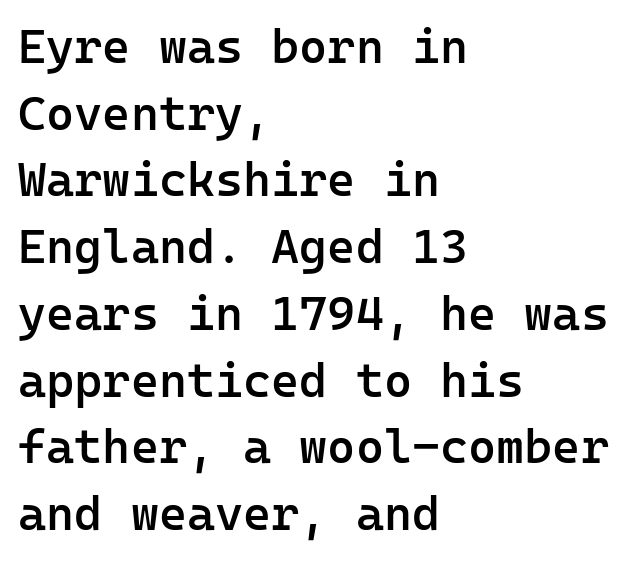
Ordinary non-slanted type is in use. One glance says typical: line gaps are just what's usual. You could count columns in this text — the font is strictly monospaced. The type is set solid horizontally, with unmodified tracking. Heft: intermediate — a semibold.
